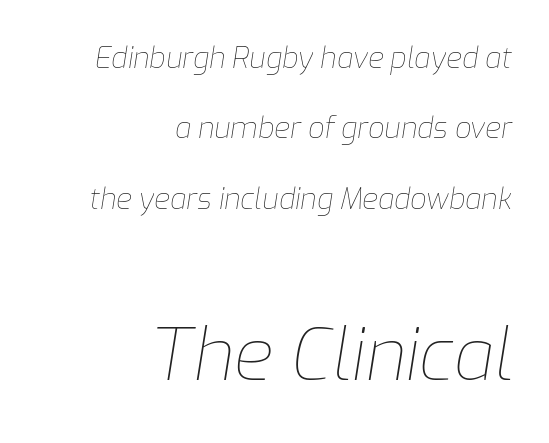
These lines are rendered in a variable-pitch font. No word sits above an underline. The letterforms sit at book weight or below. The following chunk of copy outweighs the initial chunk in type size. Successive baselines arrive slowly, with a big drop between each.
